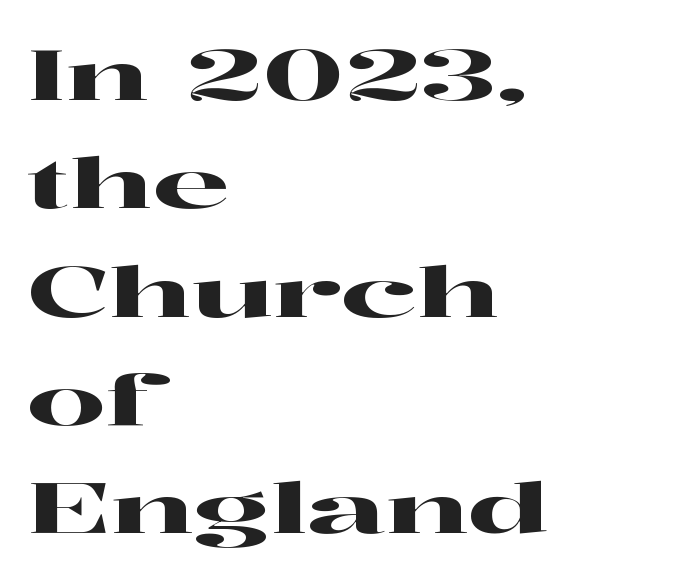
Q: Is the text italic (slanted)? A: No, it is upright.
Q: Is the typeface a serif or a sans-serif typeface? A: Serif.
Q: Is the text underlined? A: No.
Q: How is the paragraph aligned? A: Left-aligned.
Q: Is the spacing between letters normal or unusually wide? A: Normal.
Q: Is the spacing between lines tight, normal or loose? A: Normal.
Q: Width (condensed, normal, or wide)? A: Wide.
Q: Stroke contrast? A: High.
Q: x-height? A: Medium.
Q: Monospaced? A: No.
